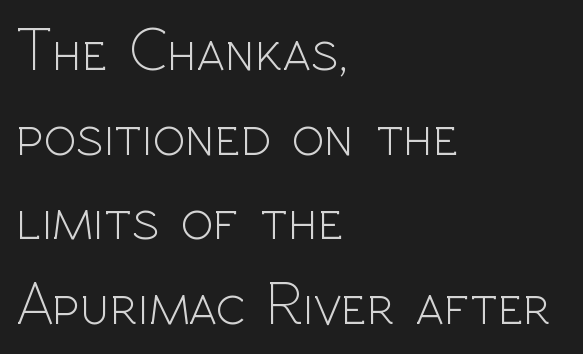
Q: Is the text bold? A: No.
Q: Is the text italic (slanted)? A: No, it is upright.
Q: Is the typeface a serif or a sans-serif typeface? A: Sans-serif.
Q: Is the text underlined? A: No.
Q: How is the paragraph aligned? A: Left-aligned.
Q: Is the spacing between letters normal or unusually wide? A: Normal.
Q: Is the spacing between lines tight, normal or loose? A: Normal.
Q: Width (condensed, normal, or wide)? A: Normal.
Q: x-height? A: Medium.
Q: Monospaced? A: No.
